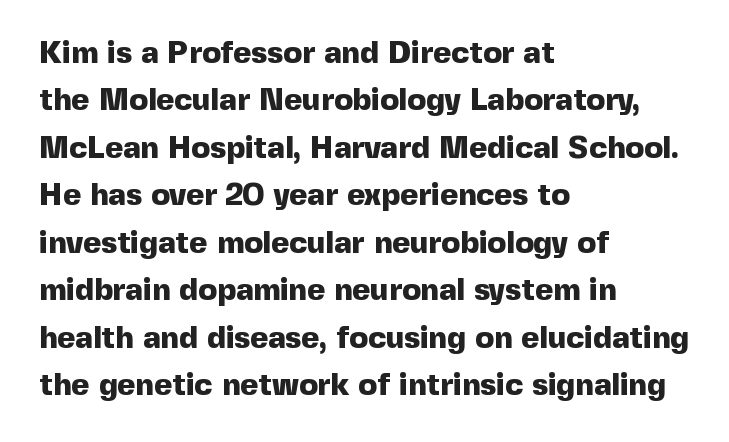
Line spacing here is normal. Characters follow at the spacing the type designer built in. Bare-footed words on every line. The passage is arranged the way most books set body copy — flush left. The face used here is proportionally spaced, like ordinary book or web type. The glyphs in this specimen are sans serif.
